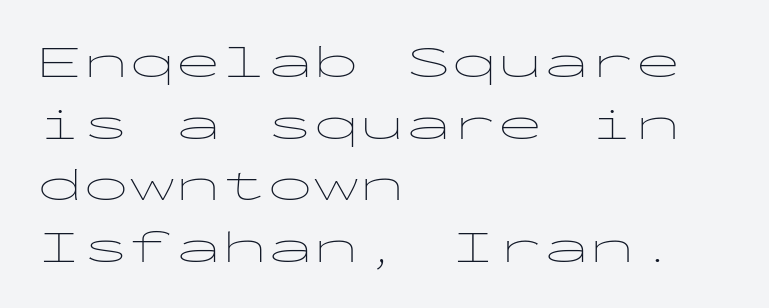
Q: Is the text bold? A: No.
Q: Is the text italic (slanted)? A: No, it is upright.
Q: Is the typeface a serif or a sans-serif typeface? A: Sans-serif.
Q: Is the text underlined? A: No.
Q: How is the paragraph aligned? A: Left-aligned.
Q: Is the spacing between letters normal or unusually wide? A: Normal.
Q: Is the spacing between lines tight, normal or loose? A: Normal.
Q: Width (condensed, normal, or wide)? A: Wide.
Q: Stroke contrast? A: Low.
Q: x-height? A: Medium.
Q: Monospaced? A: Yes.
